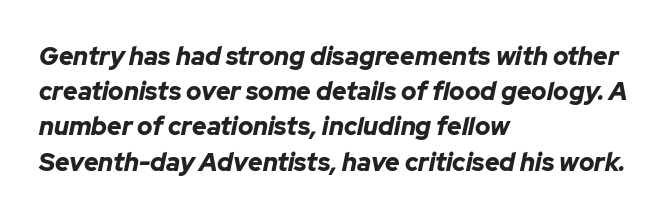
Q: Is the text bold? A: Yes.
Q: Is the text italic (slanted)? A: Yes, it leans right by about 12 degrees.
Q: Is the text underlined? A: No.
Q: How is the paragraph aligned? A: Left-aligned.
Q: Is the spacing between letters normal or unusually wide? A: Normal.
Q: Is the spacing between lines tight, normal or loose? A: Normal.
